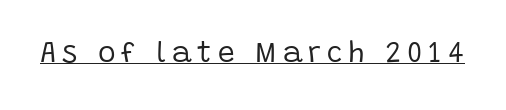
The axis of the letterforms is exactly vertical. Looks like regular typesetting: each glyph gets only the width it needs. Compared with typical body copy, the letter spacing here is much looser. Caption: face not bold, strokes unweighted. Underline: present. Observe the absence of serifs on each vertical stroke in this sample.
